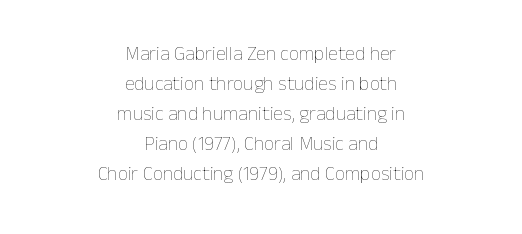
{"italic": "no", "bold": "no", "underline": "no", "align": "center", "line_spacing": "normal", "line_spacing_ratio": 1.5, "letter_spacing": "normal", "letter_spacing_em": 0.0, "glyph_px": 20}
